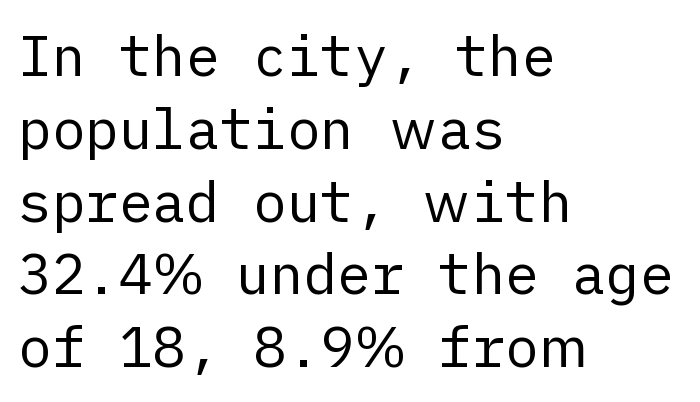
Q: Is the text bold? A: No.
Q: Is the text italic (slanted)? A: No, it is upright.
Q: Is the typeface a serif or a sans-serif typeface? A: Sans-serif.
Q: Is the text underlined? A: No.
Q: How is the paragraph aligned? A: Left-aligned.
Q: Is the spacing between letters normal or unusually wide? A: Normal.
Q: Is the spacing between lines tight, normal or loose? A: Normal.
Q: Width (condensed, normal, or wide)? A: Normal.
Q: Stroke contrast? A: Low.
Q: x-height? A: Medium.
